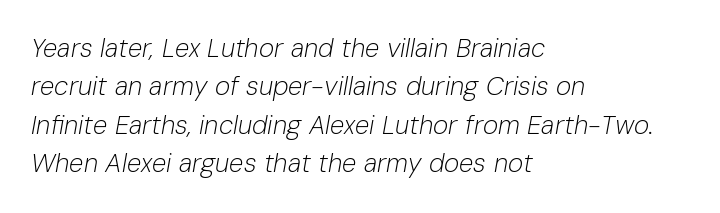
The baseline area is clear. The letters look calm and open, with moderate or lighter stems. These lines stack with their left ends in a neat column. Italic: yes, the glyphs are oblique. In terms of leading, this rendering sits right in the middle. The letterforms sit shoulder to shoulder at normal distance.
